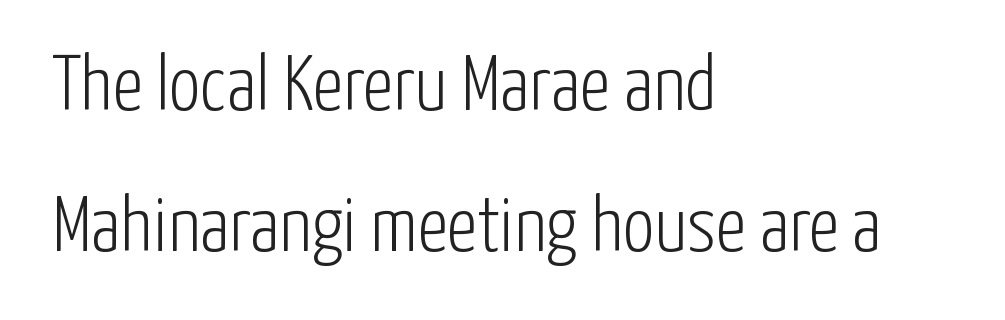
The image shows 78 px light, condensed sans-serif type, upright; set left-aligned, line spacing 1.81x, normal letter spacing, not underlined; low stroke contrast and a medium x-height.
